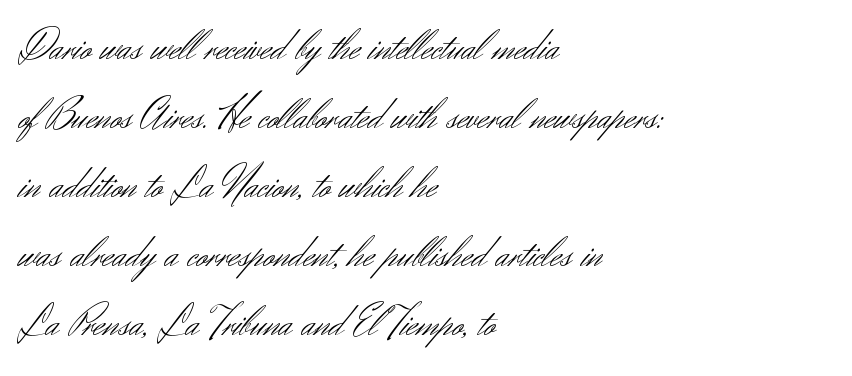
Honestly, the row spacing looks completely unremarkable. Compared with a typical body face, this is equally light or lighter still. Think of a printed novel: that variable character pitch is what you see here. The line texture is even and compact thanks to regular tracking. Nothing sits at the stroke ends, so this counts as sans-serif.
